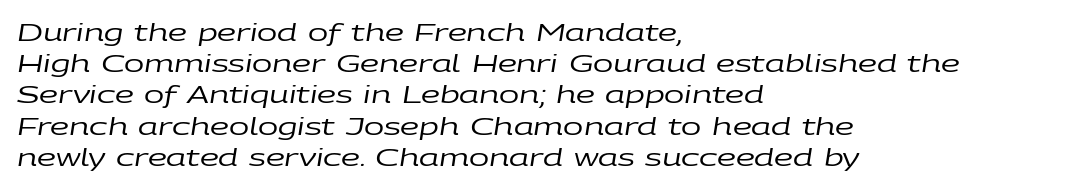
Q: Is the text bold? A: No.
Q: Is the text italic (slanted)? A: Yes, it leans right by about 9 degrees.
Q: Is the text underlined? A: No.
Q: How is the paragraph aligned? A: Left-aligned.
Q: Is the spacing between letters normal or unusually wide? A: Normal.
Q: Is the spacing between lines tight, normal or loose? A: Normal.
